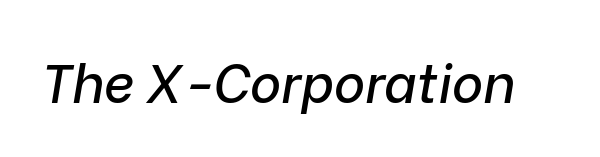
The image shows 53 px text type, italic (leaning right); set normal letter spacing, not underlined; low stroke contrast and a medium x-height.
